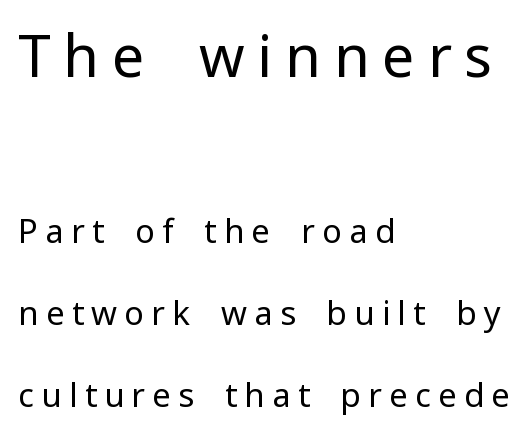
The image shows 58 px regular-weight sans-serif type, upright; set left-aligned, loose line spacing (2.49x), unusually wide letter spacing (+0.22 em), not underlined; the first (top) block is 1.76x larger; low stroke contrast and a medium x-height.
